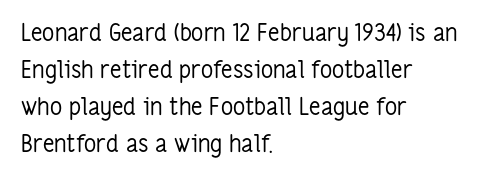
Q: Is the text bold? A: No.
Q: Is the text italic (slanted)? A: No, it is upright.
Q: Is the text underlined? A: No.
Q: How is the paragraph aligned? A: Left-aligned.
Q: Is the spacing between letters normal or unusually wide? A: Normal.
Q: Is the spacing between lines tight, normal or loose? A: Normal.
